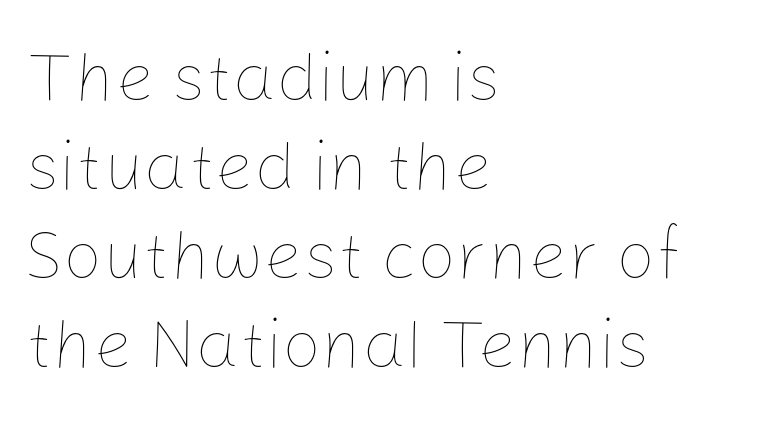
{"italic": "no", "bold": "no", "weight": "thin", "width": "normal", "stroke_contrast": "low", "x_height": "medium", "monospaced": "no", "underline": "no", "align": "left", "line_spacing": "normal", "line_spacing_ratio": 1.29, "letter_spacing": "normal", "letter_spacing_em": 0.0, "glyph_px": 69}
